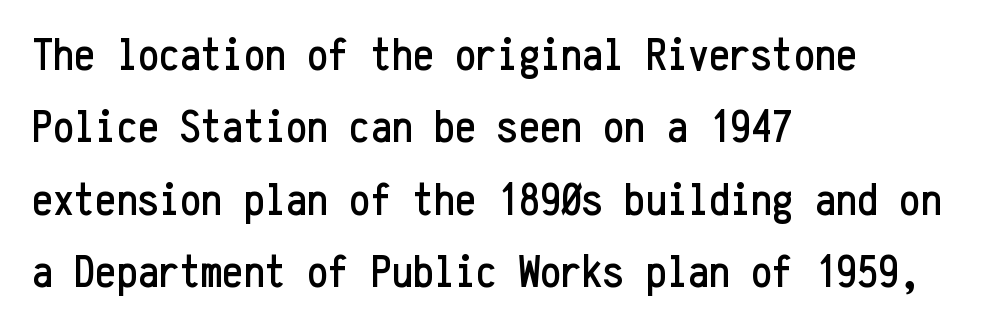
Is there any slant? The stems are plumb. The typeface chosen for these lines omits serifs. Each new line begins a customary step beneath the previous one. Quick note: underline off.
